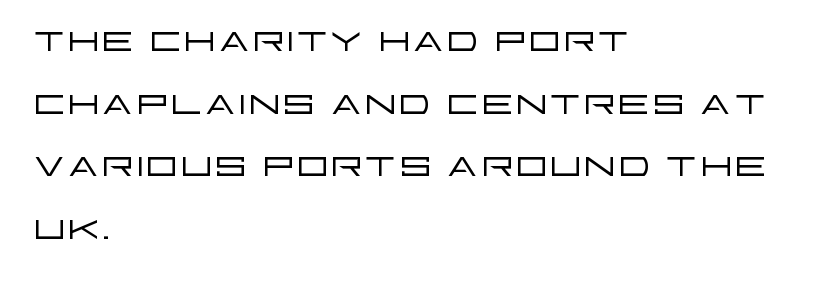
The image shows 51 px light, wide sans-serif type, upright; set left-aligned, line spacing 1.23x, normal letter spacing, not underlined; low stroke contrast and a large x-height.
